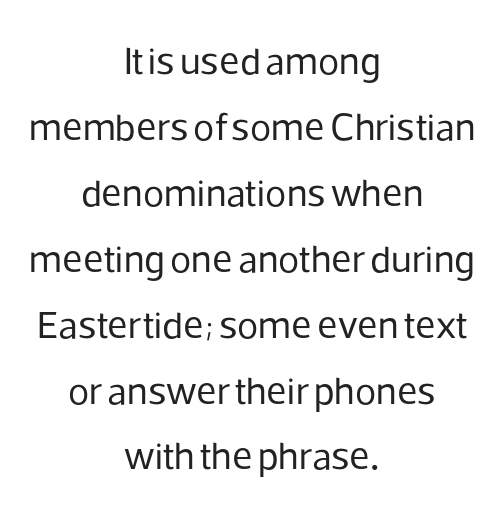
{"serif": "no", "italic": "no", "bold": "no", "weight": "regular", "width": "normal", "stroke_contrast": "low", "x_height": "medium", "monospaced": "no", "underline": "no", "align": "center", "line_spacing": "normal", "line_spacing_ratio": 1.69, "letter_spacing": "normal", "letter_spacing_em": 0.0, "glyph_px": 39}
